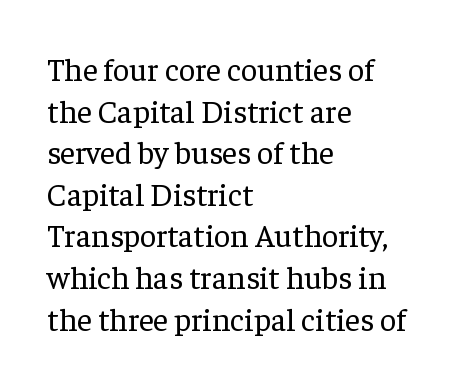
{"serif": "yes", "italic": "no", "bold": "no", "weight": "regular", "width": "normal", "stroke_contrast": "low", "x_height": "medium", "monospaced": "no", "underline": "no", "align": "left", "line_spacing": "normal", "line_spacing_ratio": 1.3, "letter_spacing": "normal", "letter_spacing_em": 0.0, "glyph_px": 32}
